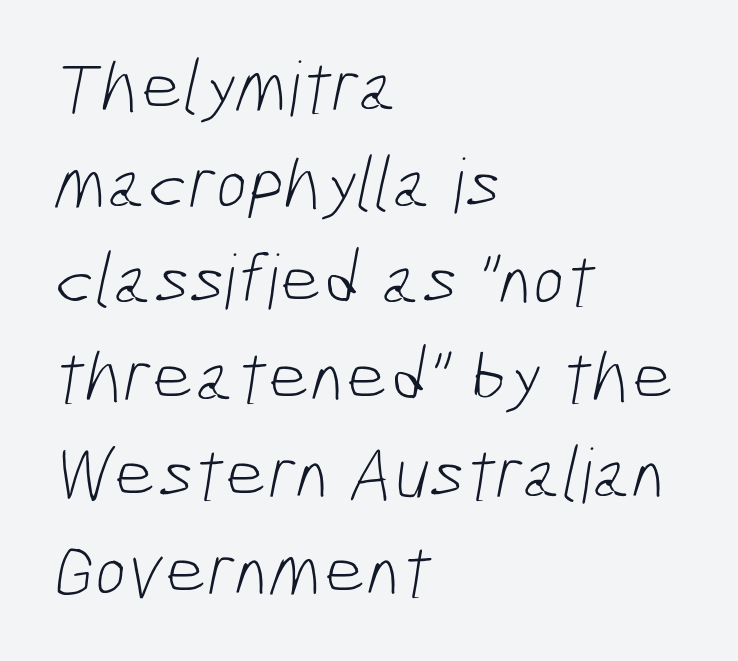
Does the type have serifs? No, each stem ends abruptly. This rendering uses left alignment, leaving the right contour irregular. Nobody drew a line under any word here. Each letter keeps its own natural width here, so spacing adapts to shape. The leading is moderate, giving the passage an even texture.
